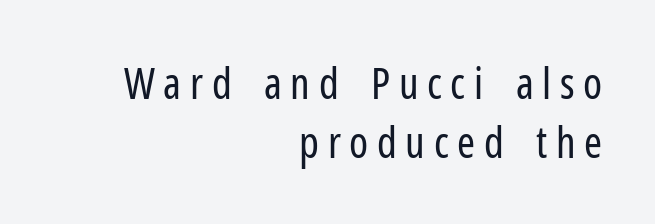
{"serif": "no", "italic": "no", "bold": "no", "weight": "regular", "width": "condensed", "stroke_contrast": "low", "x_height": "medium", "monospaced": "no", "underline": "no", "align": "right", "line_spacing": "normal", "line_spacing_ratio": 1.37, "letter_spacing": "wide", "letter_spacing_em": 0.2, "glyph_px": 43}
